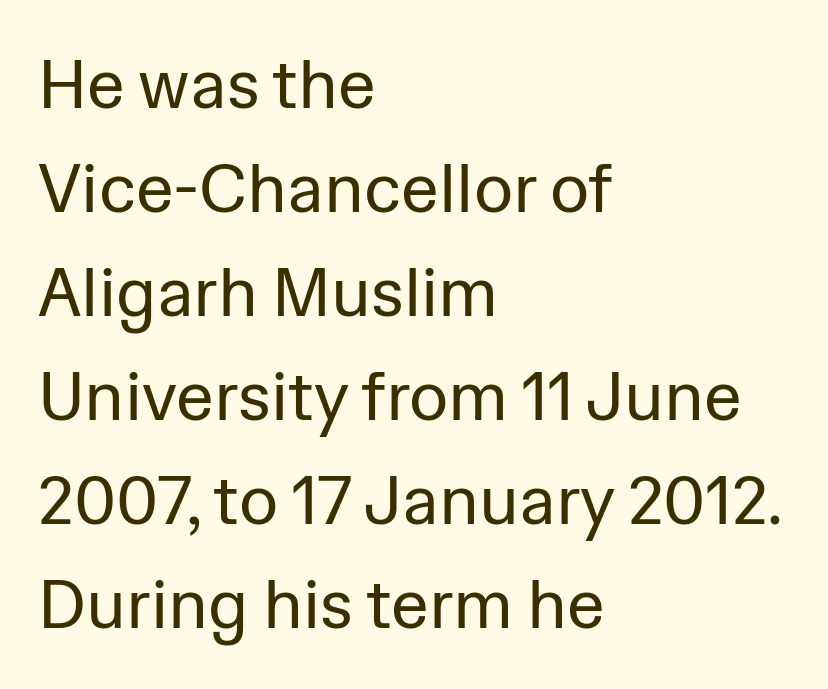
{"serif": "no", "italic": "no", "bold": "no", "weight": "regular", "width": "normal", "stroke_contrast": "low", "x_height": "medium", "monospaced": "no", "underline": "no", "align": "left", "line_spacing": "normal", "line_spacing_ratio": 1.53, "letter_spacing": "normal", "letter_spacing_em": 0.0, "glyph_px": 68}
